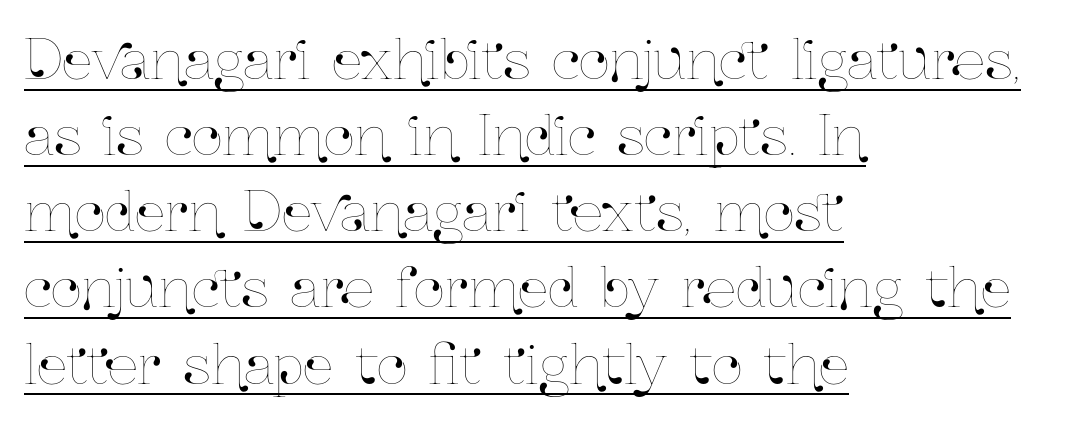
Q: Is the text italic (slanted)? A: No, it is upright.
Q: Is the text underlined? A: Yes.
Q: How is the paragraph aligned? A: Left-aligned.
Q: Is the spacing between letters normal or unusually wide? A: Normal.
Q: Is the spacing between lines tight, normal or loose? A: Normal.
Q: Width (condensed, normal, or wide)? A: Condensed.
Q: Stroke contrast? A: Low.
Q: x-height? A: Medium.
Q: Monospaced? A: No.
